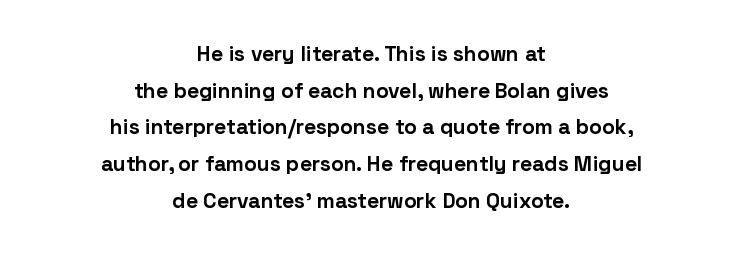
These lines were composed using upright roman letters. The glyphs have the mass of a bold cut. These lines keep a tight, regular rhythm from letter to letter. Both edges are ragged and mirror each other, which tells us the setting is centered. Decoration check: the copy has no underline.
